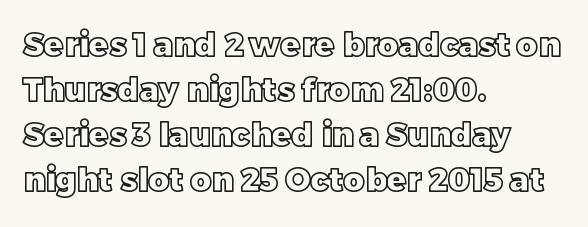
{"italic": "no", "width": "normal", "x_height": "large", "monospaced": "no", "underline": "no", "align": "left", "line_spacing": "normal", "line_spacing_ratio": 1.41, "letter_spacing": "normal", "letter_spacing_em": 0.0, "glyph_px": 32}
